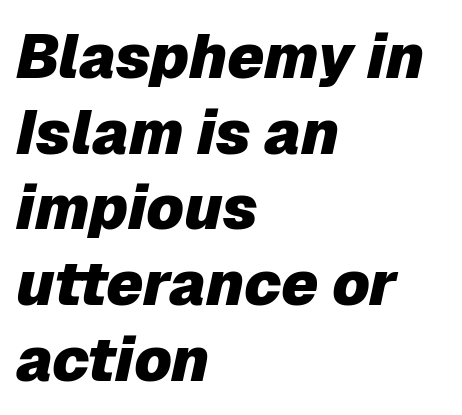
{"italic": "yes", "lean": "right", "slant_degrees": 12, "bold": "yes", "weight": "heavy", "width": "normal", "stroke_contrast": "low", "x_height": "medium", "monospaced": "no", "underline": "no", "align": "left", "line_spacing_ratio": 1.24, "letter_spacing": "normal", "letter_spacing_em": 0.0, "glyph_px": 61}
